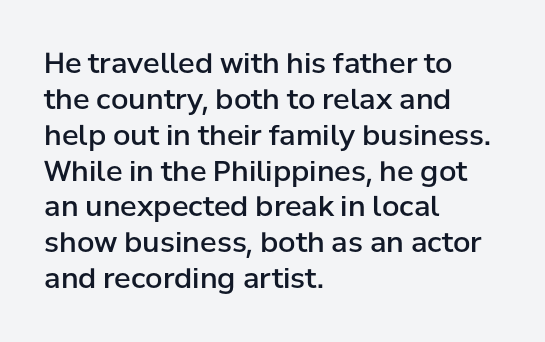
Observe the absence of serifs on each vertical stroke in this sample. The foot of each line stays bare and open. What weight is shown? A semibold, between regular and bold. Line spacing here is normal.
